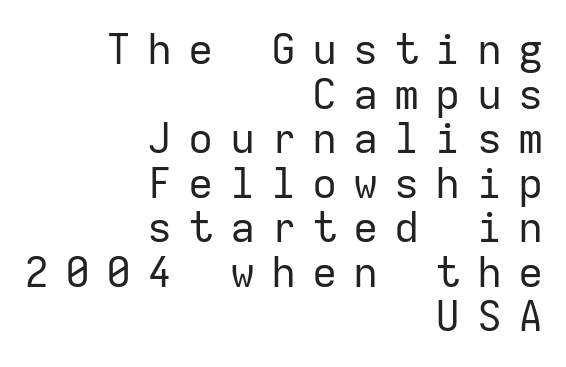
Q: Is the text bold? A: No.
Q: Is the text italic (slanted)? A: No, it is upright.
Q: Is the typeface a serif or a sans-serif typeface? A: Sans-serif.
Q: Is the text underlined? A: No.
Q: How is the paragraph aligned? A: Right-aligned.
Q: Is the spacing between letters normal or unusually wide? A: Unusually wide.
Q: Is the spacing between lines tight, normal or loose? A: Tight.
Q: Width (condensed, normal, or wide)? A: Normal.
Q: Stroke contrast? A: Low.
Q: x-height? A: Medium.
Q: Monospaced? A: Yes.
